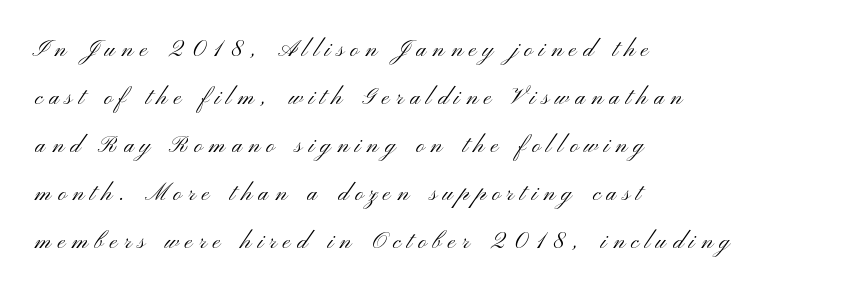
{"bold": "no", "underline": "no", "align": "left", "line_spacing": "loose", "line_spacing_ratio": 2.09, "letter_spacing": "wide", "letter_spacing_em": 0.28, "glyph_px": 23}
